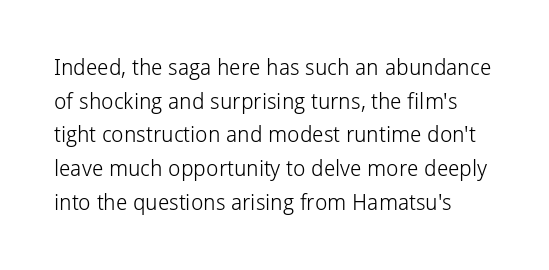
{"italic": "no", "bold": "no", "underline": "no", "line_spacing": "normal", "line_spacing_ratio": 1.53, "letter_spacing": "normal", "letter_spacing_em": 0.0, "glyph_px": 22}
